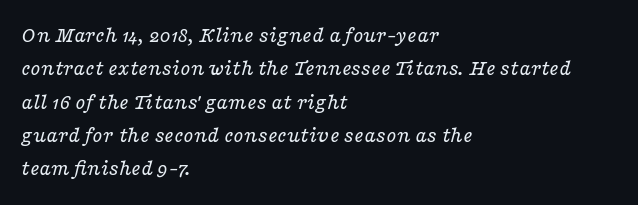
{"italic": "yes", "lean": "right", "slant_degrees": 16, "bold": "no", "underline": "no", "align": "left", "line_spacing": "normal", "line_spacing_ratio": 1.45, "letter_spacing": "normal", "letter_spacing_em": 0.0, "glyph_px": 23}
